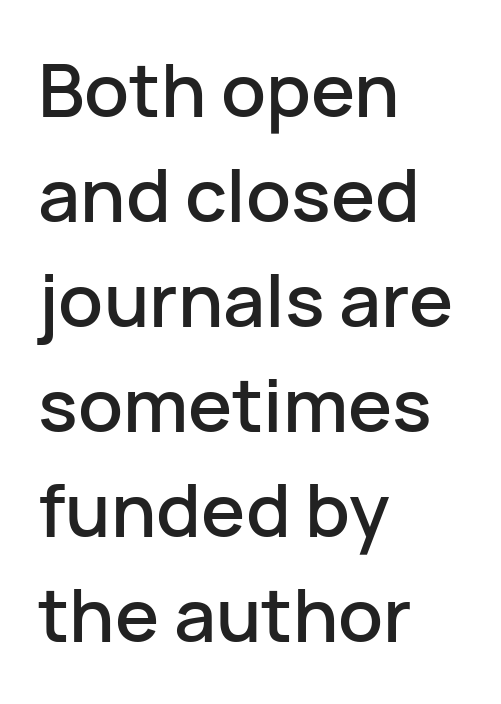
Note: no serifs on the glyphs. The letters stand upright; this is a roman face. In terms of letterspacing, this is plain default setting. Leftover space on each line is placed entirely after the last word. No word sits above an underline.
